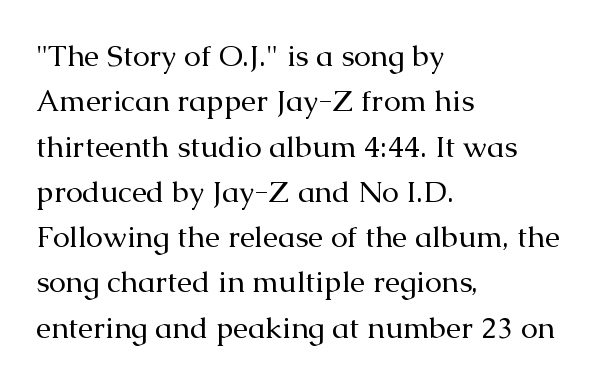
{"serif": "yes", "italic": "no", "bold": "no", "weight": "regular", "width": "normal", "stroke_contrast": "medium", "x_height": "medium", "monospaced": "no", "underline": "no", "align": "left", "line_spacing": "normal", "line_spacing_ratio": 1.51, "letter_spacing": "normal", "letter_spacing_em": 0.0, "glyph_px": 30}
